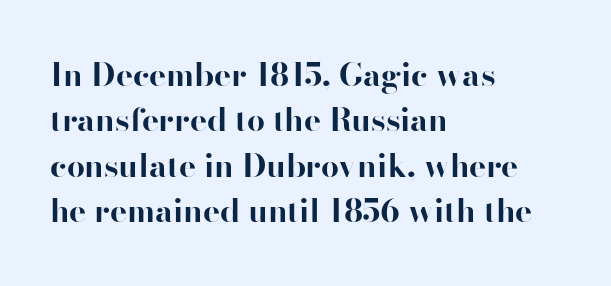
{"serif": "no", "italic": "no", "bold": "yes", "weight": "bold", "width": "normal", "stroke_contrast": "high", "x_height": "small", "monospaced": "no", "underline": "no", "align": "left", "line_spacing": "normal", "line_spacing_ratio": 1.42, "letter_spacing": "normal", "letter_spacing_em": 0.0, "glyph_px": 32}
